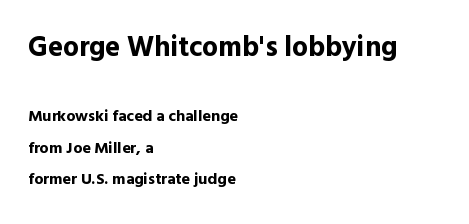
Q: Is the text bold? A: Yes.
Q: Is the text italic (slanted)? A: No, it is upright.
Q: Is the typeface a serif or a sans-serif typeface? A: Sans-serif.
Q: Is the text underlined? A: No.
Q: How is the paragraph aligned? A: Left-aligned.
Q: Is the spacing between letters normal or unusually wide? A: Normal.
Q: Is the spacing between lines tight, normal or loose? A: Loose.
Q: Which block of text is set in a larger size, the first (top) or the second (bottom)? A: The first (top) one.
Q: Width (condensed, normal, or wide)? A: Normal.
Q: x-height? A: Medium.
Q: Monospaced? A: No.
